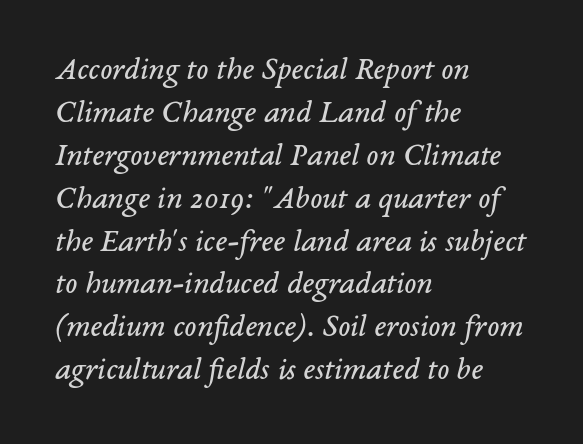
{"serif": "yes", "italic": "yes", "lean": "right", "slant_degrees": 14, "bold": "no", "weight": "regular", "width": "normal", "stroke_contrast": "low", "x_height": "medium", "monospaced": "no", "underline": "no", "align": "left", "line_spacing": "normal", "line_spacing_ratio": 1.34, "letter_spacing": "normal", "letter_spacing_em": 0.0, "glyph_px": 32}
